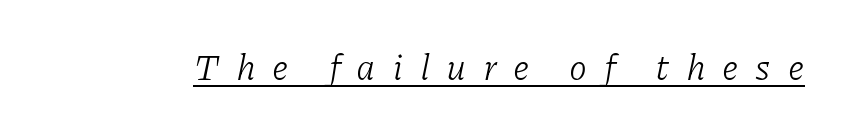
Q: Is the text bold? A: No.
Q: Is the text italic (slanted)? A: Yes, it leans right by about 11 degrees.
Q: Is the typeface a serif or a sans-serif typeface? A: Serif.
Q: Is the text underlined? A: Yes.
Q: Is the spacing between letters normal or unusually wide? A: Unusually wide.
Q: Width (condensed, normal, or wide)? A: Normal.
Q: Stroke contrast? A: Low.
Q: x-height? A: Medium.
Q: Monospaced? A: No.
